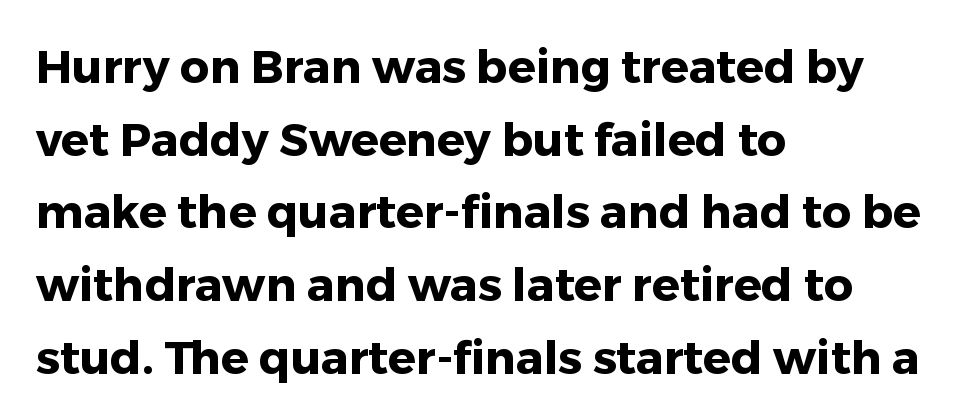
Q: Is the text bold? A: Yes.
Q: Is the text italic (slanted)? A: No, it is upright.
Q: Is the typeface a serif or a sans-serif typeface? A: Sans-serif.
Q: Is the text underlined? A: No.
Q: How is the paragraph aligned? A: Left-aligned.
Q: Is the spacing between letters normal or unusually wide? A: Normal.
Q: Is the spacing between lines tight, normal or loose? A: Normal.
Q: Width (condensed, normal, or wide)? A: Normal.
Q: Stroke contrast? A: Low.
Q: x-height? A: Medium.
Q: Monospaced? A: No.
